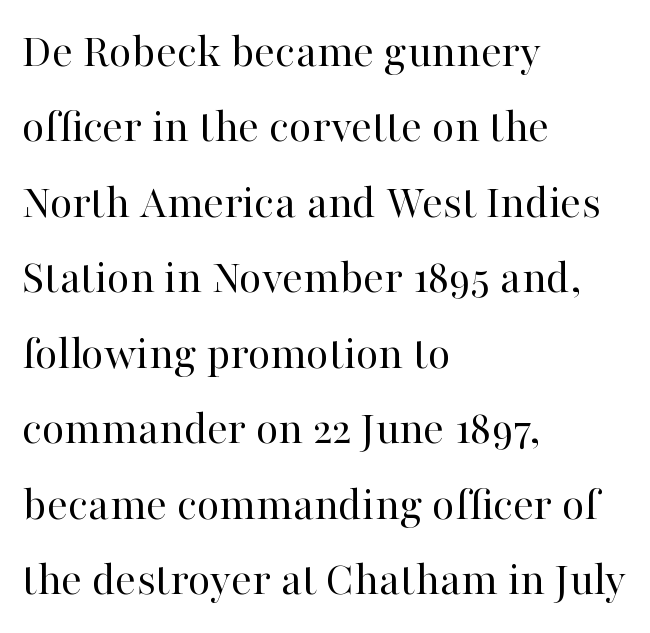
The image shows 49 px regular-weight serif type, upright; set left-aligned, normal line spacing (1.54x), normal letter spacing, not underlined; high stroke contrast and a medium x-height.
